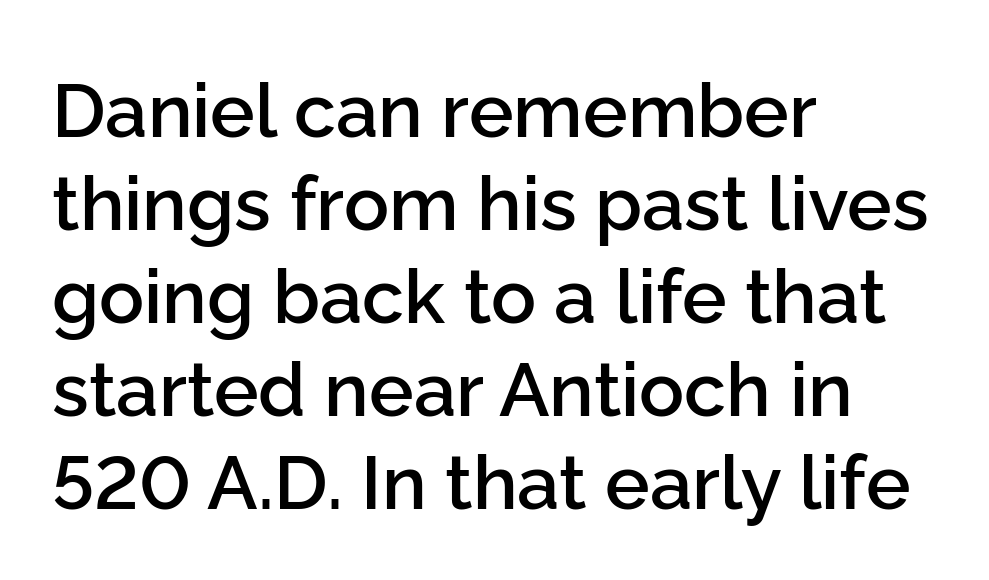
{"serif": "no", "italic": "no", "bold": "semi", "weight": "semibold", "width": "normal", "stroke_contrast": "low", "x_height": "medium", "monospaced": "no", "underline": "no", "align": "left", "line_spacing_ratio": 1.24, "letter_spacing": "normal", "letter_spacing_em": 0.0, "glyph_px": 75}
